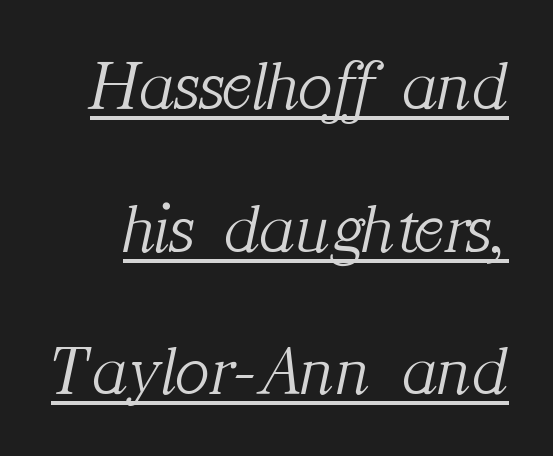
The image shows 71 px light serif type, italic (leaning right); set loose line spacing (2.01x), normal letter spacing, underlined; medium stroke contrast and a medium x-height.
